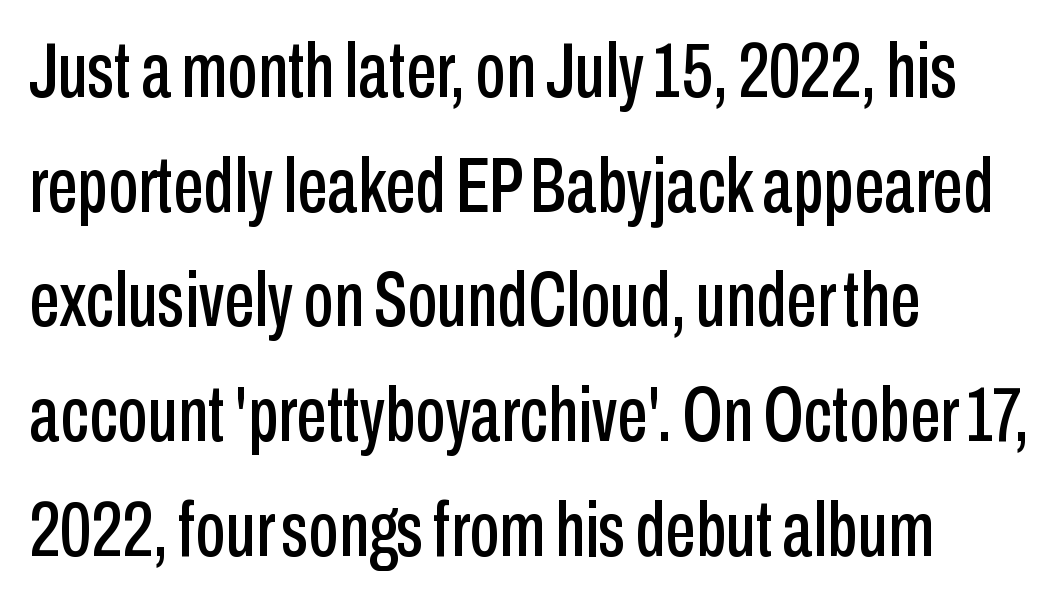
Q: Is the text italic (slanted)? A: No, it is upright.
Q: Is the typeface a serif or a sans-serif typeface? A: Sans-serif.
Q: Is the text underlined? A: No.
Q: How is the paragraph aligned? A: Left-aligned.
Q: Is the spacing between letters normal or unusually wide? A: Normal.
Q: Is the spacing between lines tight, normal or loose? A: Normal.
Q: Width (condensed, normal, or wide)? A: Condensed.
Q: Stroke contrast? A: Low.
Q: x-height? A: Medium.
Q: Monospaced? A: No.
